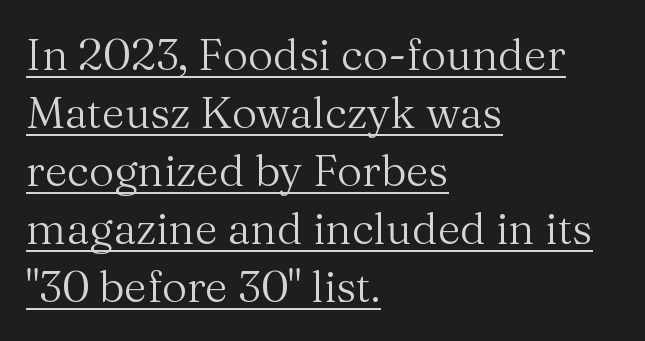
The image shows 44 px regular-weight serif type, upright; set left-aligned, normal line spacing (1.32x), normal letter spacing, underlined; medium stroke contrast and a medium x-height.
